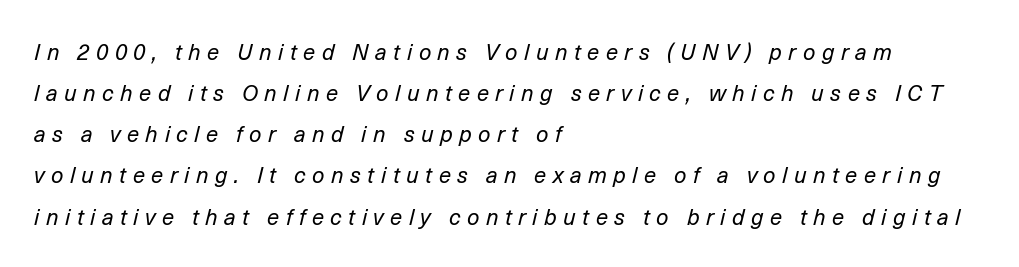
{"italic": "yes", "lean": "right", "slant_degrees": 14, "bold": "no", "underline": "no", "align": "left", "line_spacing_ratio": 1.87, "letter_spacing": "wide", "letter_spacing_em": 0.29, "glyph_px": 22}
